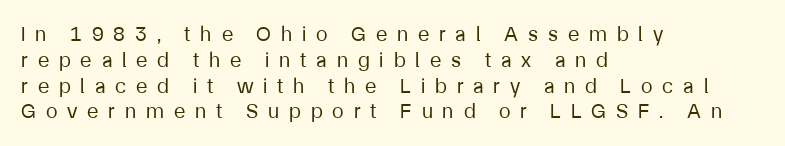
The image shows 21 px text type, upright; set left-aligned, line spacing 1.23x, unusually wide letter spacing (+0.47 em), not underlined.
